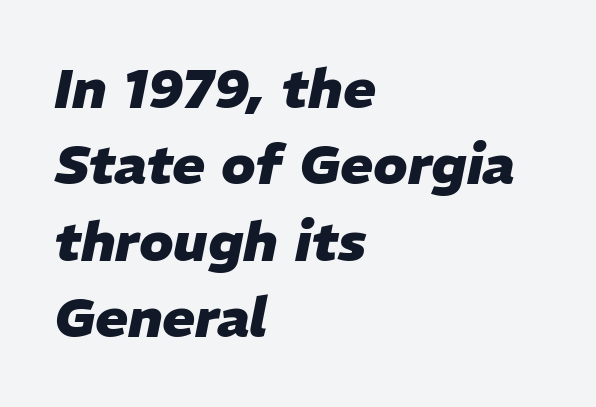
Looks like regular typesetting: each glyph gets only the width it needs. Heft: maximum for text — a bold. Compared with ordinary roman type, these characters are visibly tilted. Leading: standard. Compared with typical body copy, the letter spacing here is the same. Horizontal alignment here is leftward, the default for most running prose.
